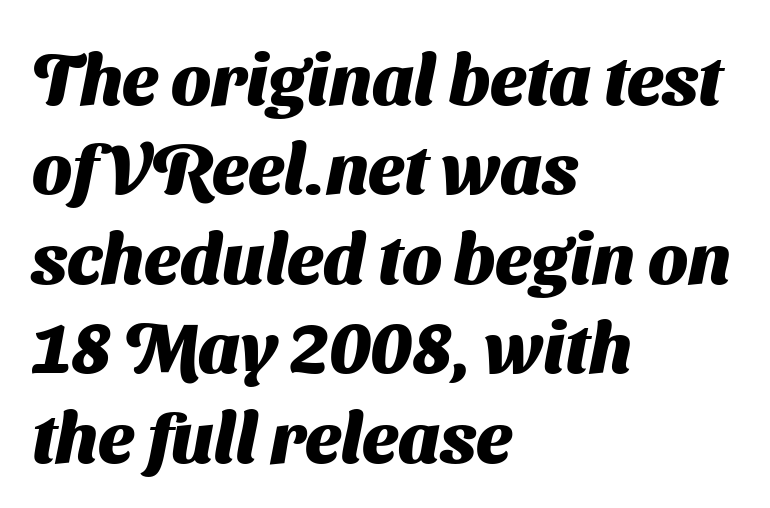
Q: Is the text bold? A: Yes.
Q: Is the typeface a serif or a sans-serif typeface? A: Sans-serif.
Q: Is the text underlined? A: No.
Q: How is the paragraph aligned? A: Left-aligned.
Q: Is the spacing between letters normal or unusually wide? A: Normal.
Q: Is the spacing between lines tight, normal or loose? A: Normal.
Q: Width (condensed, normal, or wide)? A: Normal.
Q: Stroke contrast? A: Medium.
Q: x-height? A: Medium.
Q: Monospaced? A: No.
